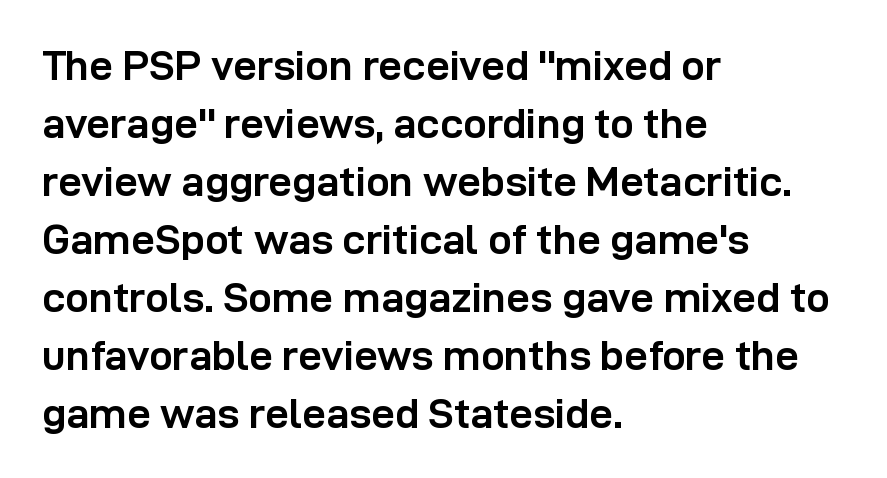
{"serif": "no", "italic": "no", "bold": "yes", "weight": "semibold", "width": "normal", "stroke_contrast": "low", "x_height": "medium", "monospaced": "no", "underline": "no", "align": "left", "line_spacing": "normal", "line_spacing_ratio": 1.38, "letter_spacing": "normal", "letter_spacing_em": 0.0, "glyph_px": 42}
